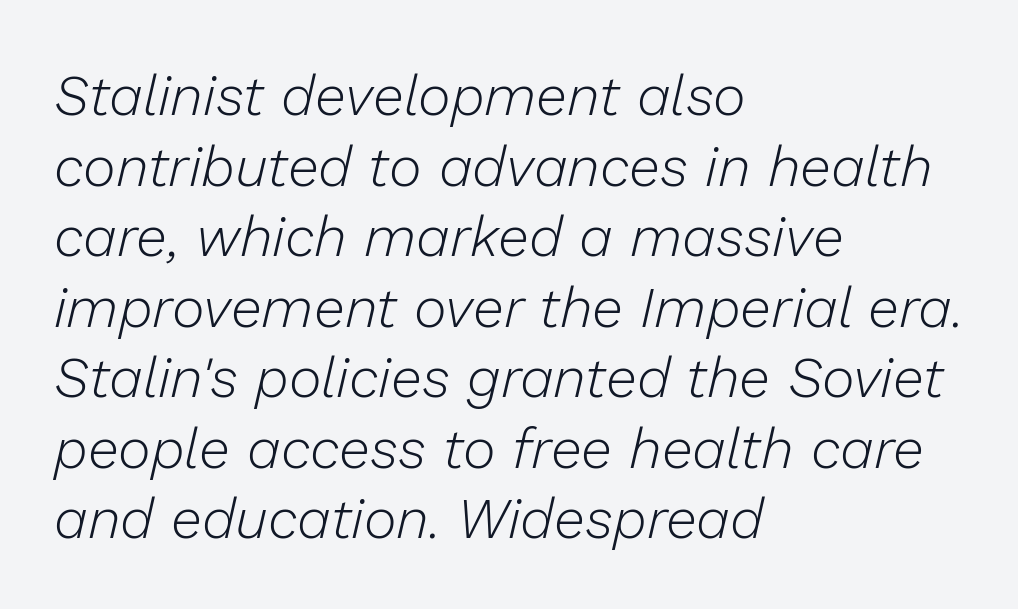
The image shows 56 px light type, italic (leaning right); set left-aligned, normal line spacing (1.26x), normal letter spacing, not underlined; low stroke contrast and a medium x-height.
